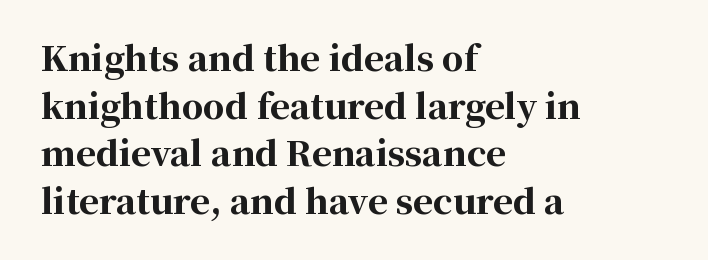
The image shows 34 px bold serif type, upright; set left-aligned, normal line spacing (1.4x), normal letter spacing, not underlined; high stroke contrast and a medium x-height.
